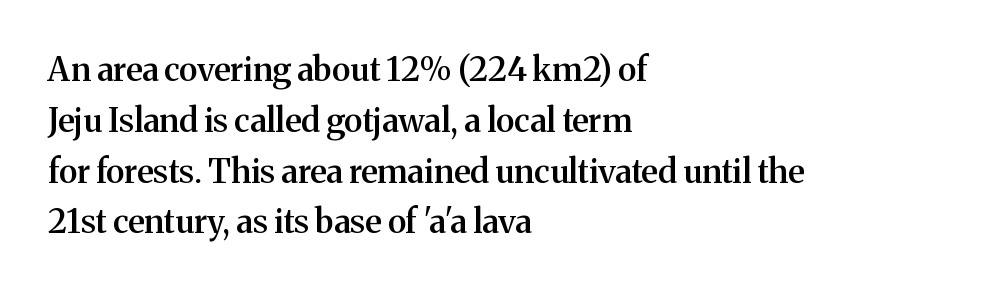
{"serif": "yes", "italic": "no", "bold": "semi", "weight": "semibold", "width": "normal", "stroke_contrast": "medium", "x_height": "medium", "monospaced": "no", "underline": "no", "align": "left", "line_spacing": "normal", "line_spacing_ratio": 1.54, "letter_spacing": "normal", "letter_spacing_em": 0.0, "glyph_px": 33}
